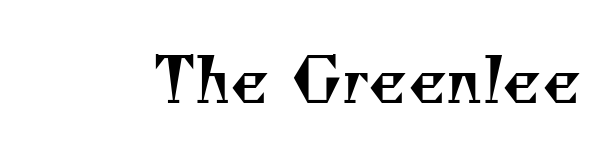
The image shows 62 px regular-weight serif type; set normal letter spacing, not underlined; medium stroke contrast and a small x-height.
